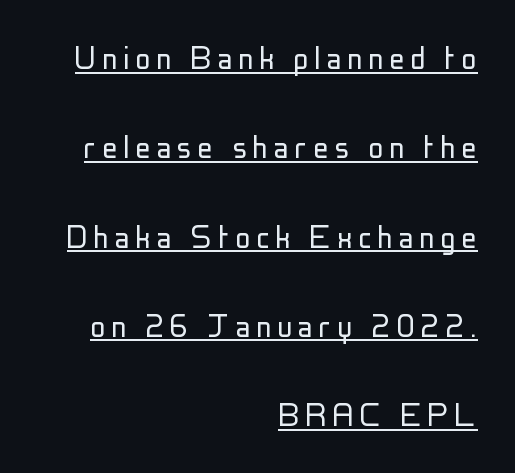
{"serif": "no", "italic": "no", "bold": "no", "weight": "light", "width": "condensed", "stroke_contrast": "low", "x_height": "medium", "monospaced": "no", "underline": "yes", "align": "right", "line_spacing": "loose", "line_spacing_ratio": 2.35, "glyph_px": 38}
